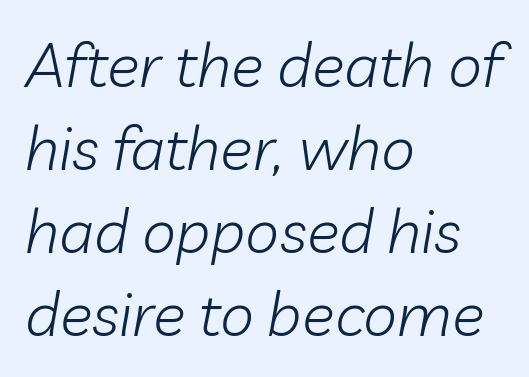
{"italic": "yes", "lean": "right", "slant_degrees": 10, "bold": "no", "weight": "light", "width": "normal", "stroke_contrast": "low", "x_height": "medium", "monospaced": "no", "underline": "no", "align": "left", "line_spacing": "normal", "line_spacing_ratio": 1.36, "letter_spacing": "normal", "letter_spacing_em": 0.0, "glyph_px": 61}
